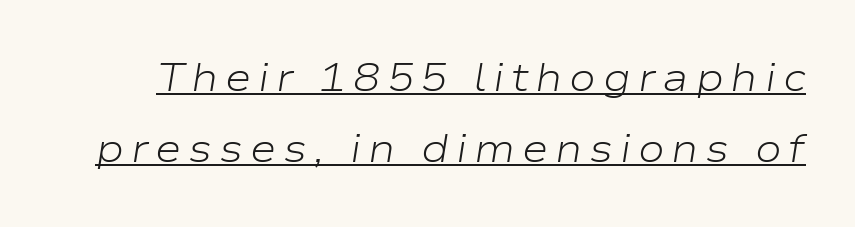
The image shows 40 px light, wide type, italic (leaning right); set line spacing 1.77x, underlined; low stroke contrast and a medium x-height.
